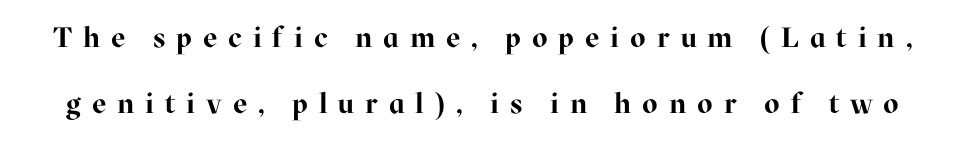
The image shows 28 px bold serif type, upright; set loose line spacing (2.34x), unusually wide letter spacing (+0.39 em), not underlined; high stroke contrast and a medium x-height.
